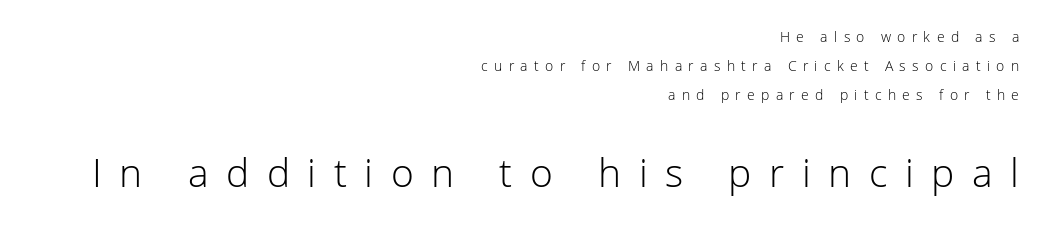
{"serif": "no", "italic": "no", "bold": "no", "weight": "light", "width": "normal", "stroke_contrast": "low", "x_height": "medium", "monospaced": "no", "underline": "no", "align": "right", "line_spacing": "loose", "line_spacing_ratio": 2.06, "letter_spacing": "wide", "letter_spacing_em": 0.45, "larger_block": "second", "size_ratio": 2.79, "glyph_px": 39}
